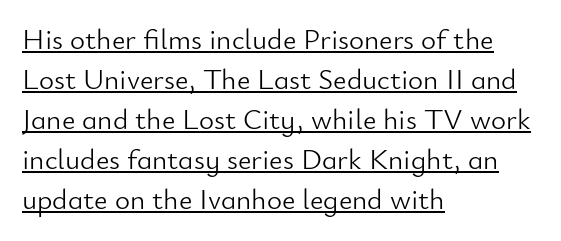
The face used here is a sans, in the tradition of grotesques and geometrics. Alignment: flush left. This sample carries an underscore along the baseline area. Compared with a typical body face, this is equally light or lighter still. This sample keeps an unexceptional amount of space between lines.
